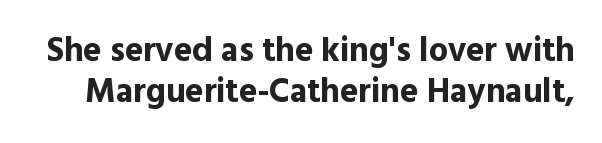
{"serif": "no", "italic": "no", "bold": "yes", "weight": "bold", "width": "normal", "x_height": "medium", "monospaced": "no", "underline": "no", "line_spacing_ratio": 1.2, "letter_spacing": "normal", "letter_spacing_em": 0.0, "glyph_px": 34}
